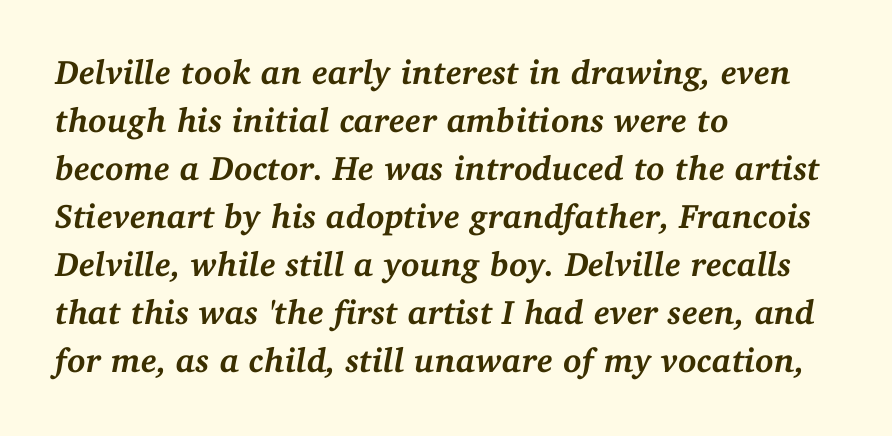
The image shows 34 px semibold serif type, italic (leaning right); set left-aligned, normal line spacing (1.41x), normal letter spacing, not underlined; medium stroke contrast and a medium x-height.
